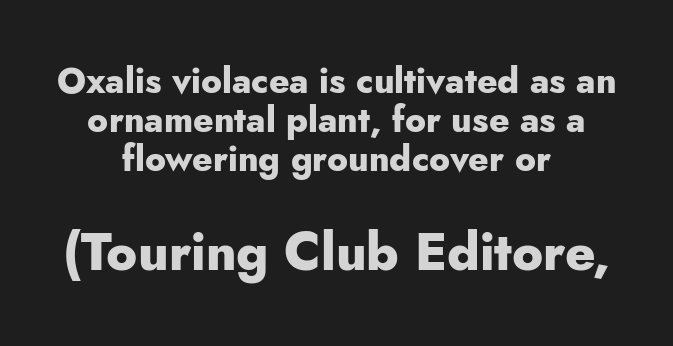
{"serif": "no", "italic": "no", "bold": "yes", "weight": "heavy", "width": "normal", "stroke_contrast": "low", "x_height": "small", "monospaced": "no", "underline": "no", "align": "center", "line_spacing": "tight", "line_spacing_ratio": 1.12, "letter_spacing": "normal", "letter_spacing_em": 0.0, "larger_block": "second", "size_ratio": 1.49, "glyph_px": 52}
